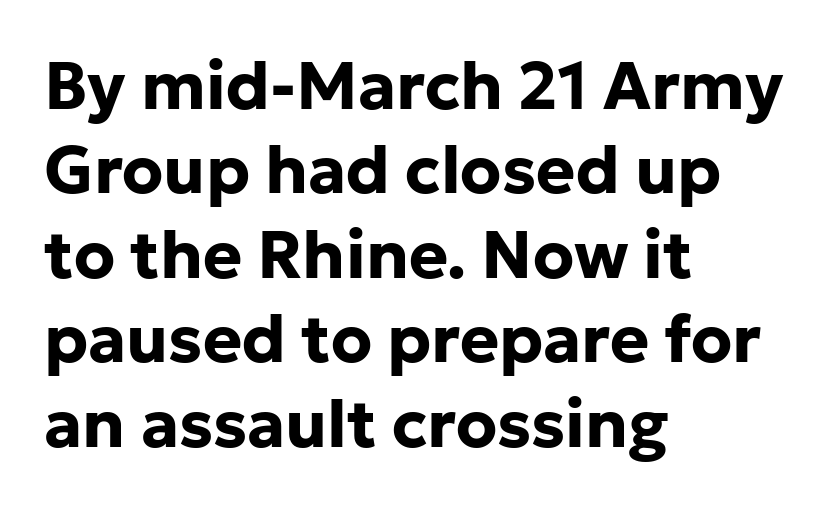
Typographically, this falls in the sans-serif category. The letters stand straight up with perfectly vertical stems. Only glyphs here, with clear space below each row. Each word holds together tightly as a unit, with standard inter-letter gaps.
